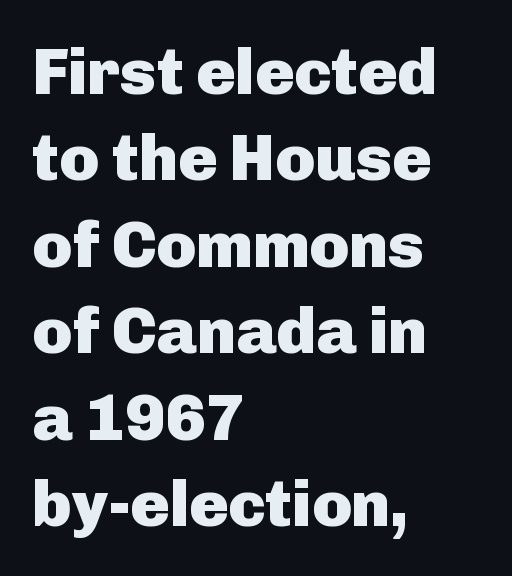
Q: Is the text bold? A: Yes.
Q: Is the text italic (slanted)? A: No, it is upright.
Q: Is the typeface a serif or a sans-serif typeface? A: Sans-serif.
Q: Is the text underlined? A: No.
Q: How is the paragraph aligned? A: Left-aligned.
Q: Is the spacing between letters normal or unusually wide? A: Normal.
Q: Is the spacing between lines tight, normal or loose? A: Normal.
Q: Width (condensed, normal, or wide)? A: Normal.
Q: Stroke contrast? A: Low.
Q: x-height? A: Medium.
Q: Monospaced? A: No.
